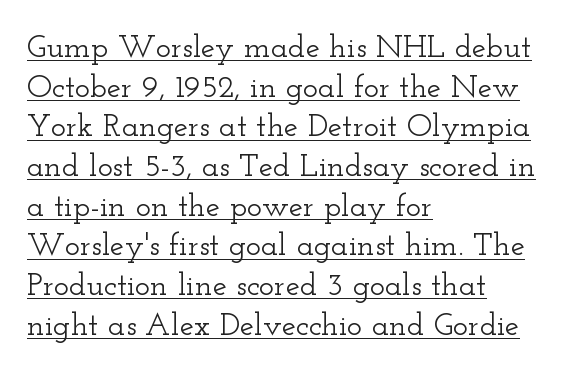
The face used here is seriffed, in the tradition of book romans. Horizontally, the lines are justified to the leading edge only. Quick note: not italic, upright. Each letter keeps its own natural width here, so spacing adapts to shape.
